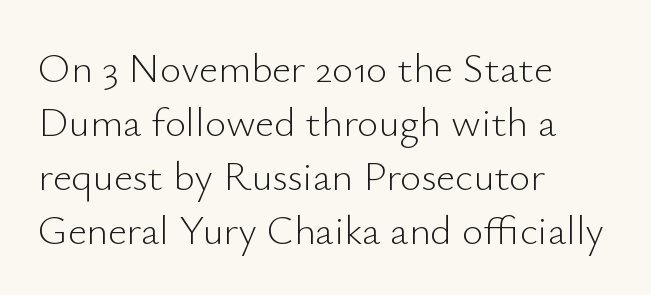
The image shows 41 px light sans-serif type, upright; set left-aligned, normal line spacing (1.32x), normal letter spacing, not underlined; low stroke contrast and a small x-height.
